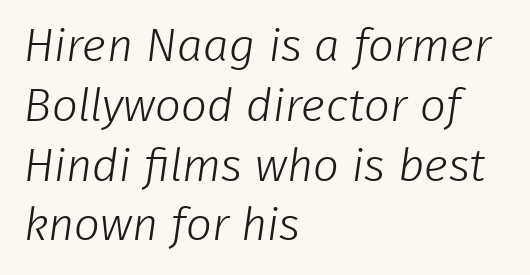
The image shows 46 px light sans-serif type; set left-aligned, normal line spacing (1.3x), normal letter spacing, not underlined; low stroke contrast and a medium x-height.
